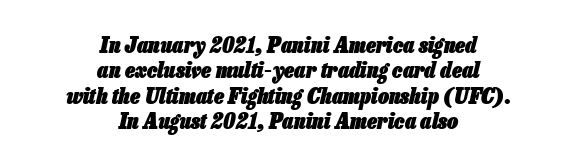
The image shows 22 px bold type, italic (leaning right); set centered, tight line spacing (1.15x), normal letter spacing, not underlined.
